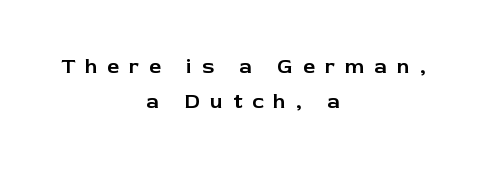
{"italic": "no", "underline": "no", "align": "center", "line_spacing": "normal", "line_spacing_ratio": 1.68, "letter_spacing": "wide", "letter_spacing_em": 0.48, "glyph_px": 21}
